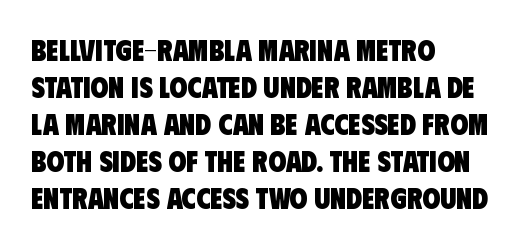
{"serif": "no", "bold": "yes", "weight": "heavy", "width": "condensed", "stroke_contrast": "low", "x_height": "large", "monospaced": "no", "underline": "no", "align": "left", "line_spacing": "normal", "line_spacing_ratio": 1.28, "letter_spacing": "normal", "letter_spacing_em": 0.0, "glyph_px": 29}
